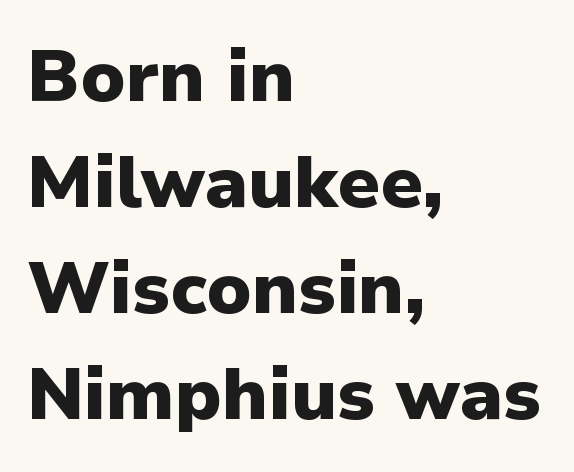
Look at the stroke-to-counter ratio: heavy, a bold. Typographically, this falls in the sans-serif category. The gap between lines stays unmarked. Nobody touched the tracking dial on this one. A normal amount of white space separates one row of letters from the next.
